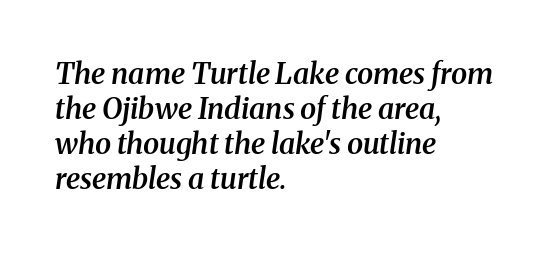
One-word summary of the alignment: left. Letter spacing: default. Font category for this specimen: serif. The rendering uses natural spacing where letterforms have individual widths. Each glyph is drawn with semibold strokes, heavier than normal yet not fully bold. Italic? Definitely — the glyphs are oblique.
